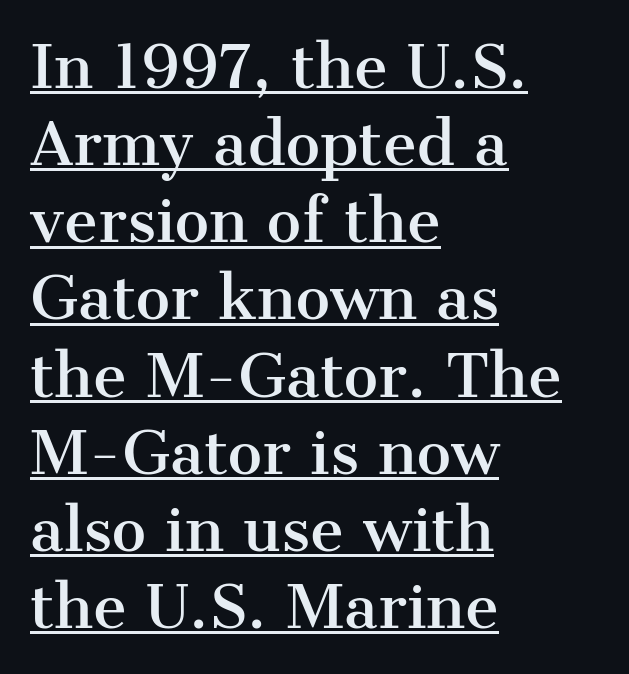
{"serif": "yes", "italic": "no", "width": "normal", "stroke_contrast": "medium", "x_height": "medium", "monospaced": "no", "underline": "yes", "align": "left", "line_spacing": "normal", "line_spacing_ratio": 1.33, "letter_spacing": "normal", "letter_spacing_em": 0.0, "glyph_px": 58}
